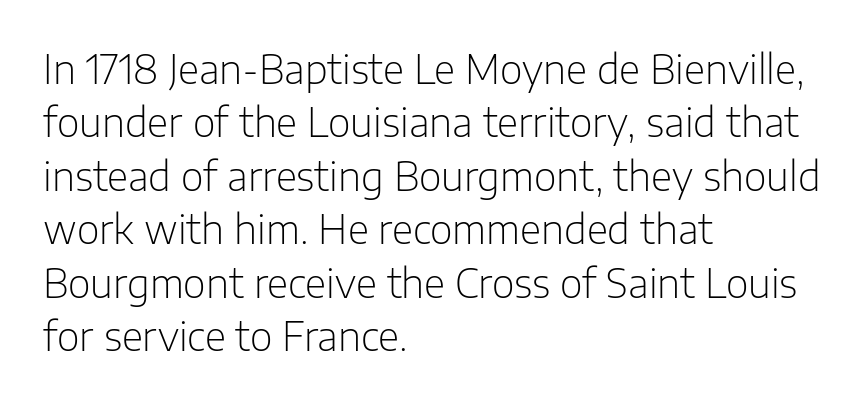
{"serif": "no", "italic": "no", "bold": "no", "weight": "light", "width": "normal", "stroke_contrast": "low", "x_height": "medium", "monospaced": "no", "underline": "no", "align": "left", "line_spacing": "normal", "line_spacing_ratio": 1.37, "letter_spacing": "normal", "letter_spacing_em": 0.0, "glyph_px": 39}
